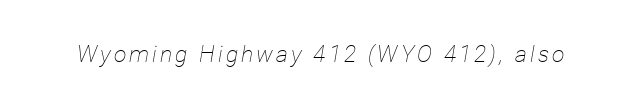
The image shows 23 px text type, italic (leaning right); set not underlined.
